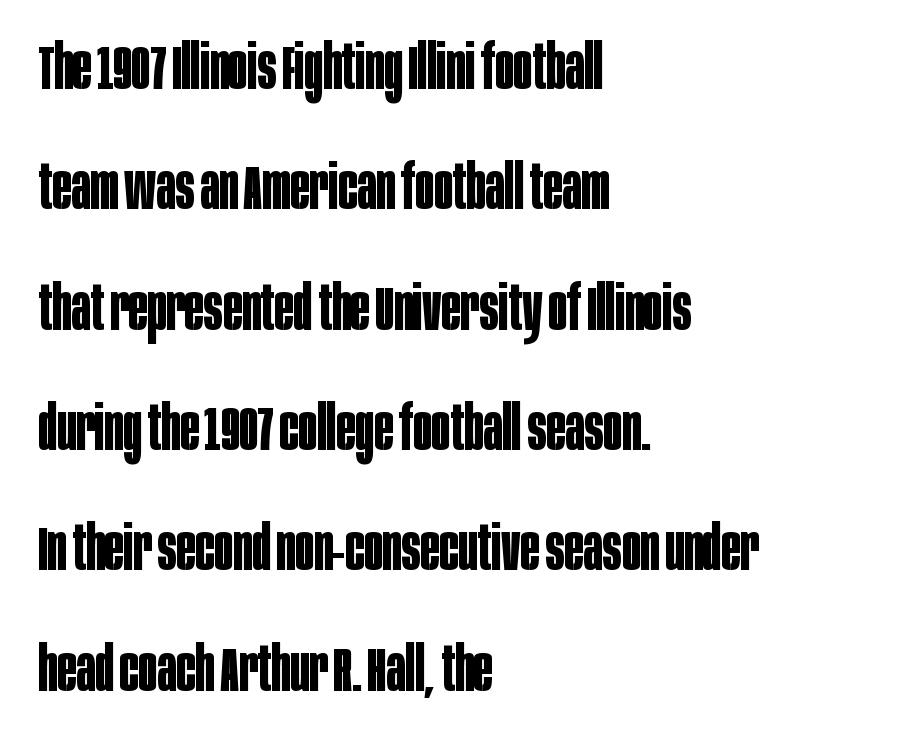
The image shows 63 px bold, condensed sans-serif type, upright; set left-aligned, loose line spacing (1.91x), normal letter spacing, not underlined; low stroke contrast and a large x-height.
